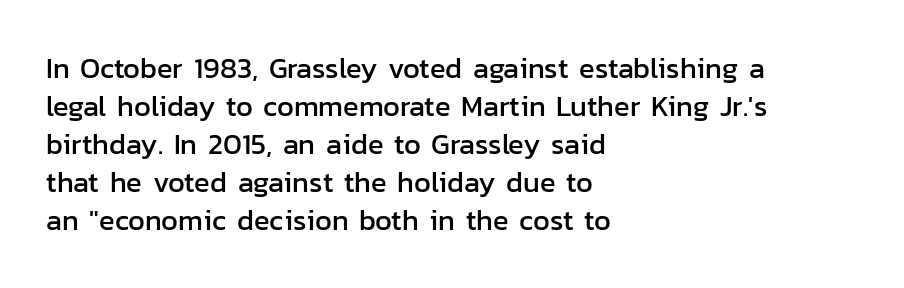
The image shows 29 px sans-serif type, upright; set left-aligned, normal line spacing (1.31x), normal letter spacing, not underlined; low stroke contrast and a medium x-height.
